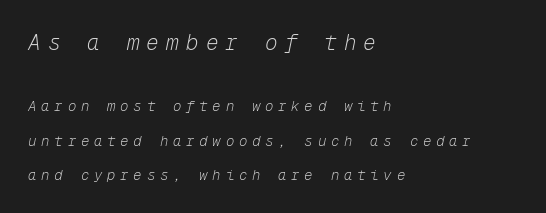
The image shows 21 px text type, italic (leaning right); set left-aligned, loose line spacing (2.45x), unusually wide letter spacing (+0.34 em), not underlined; the first (top) block is 1.5x larger.
